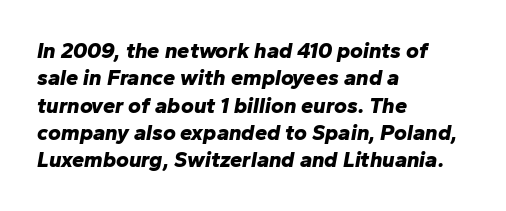
The image shows 22 px bold type, italic (leaning right); set left-aligned, line spacing 1.24x, normal letter spacing, not underlined.
